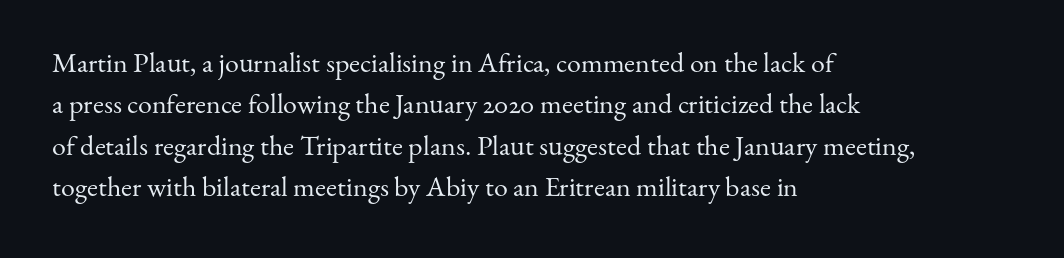
Caption: standard tracking, unaltered. You can tell from the footed stems that serif type was used. The cut favours lightness, reaching ordinary text weight at its darkest. The strip under each line holds only bare page. A typesetter would mark this as roman, not italic. The leading is moderate, giving the passage an even texture.
